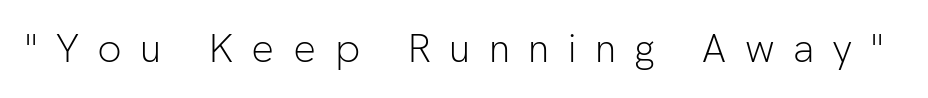
Q: Is the text bold? A: No.
Q: Is the text italic (slanted)? A: No, it is upright.
Q: Is the typeface a serif or a sans-serif typeface? A: Sans-serif.
Q: Is the text underlined? A: No.
Q: Is the spacing between letters normal or unusually wide? A: Unusually wide.
Q: Width (condensed, normal, or wide)? A: Normal.
Q: Stroke contrast? A: Low.
Q: x-height? A: Medium.
Q: Monospaced? A: No.
